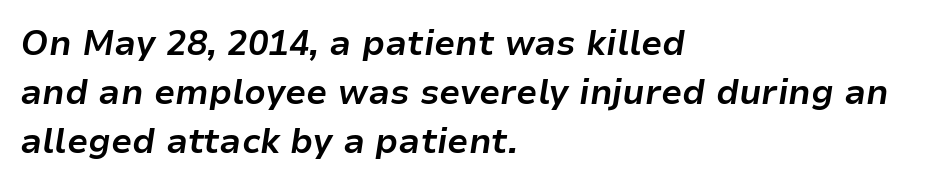
Q: Is the text bold? A: Yes.
Q: Is the text italic (slanted)? A: Yes, it leans right by about 9 degrees.
Q: Is the text underlined? A: No.
Q: How is the paragraph aligned? A: Left-aligned.
Q: Is the spacing between letters normal or unusually wide? A: Normal.
Q: Is the spacing between lines tight, normal or loose? A: Normal.
Q: Width (condensed, normal, or wide)? A: Normal.
Q: Stroke contrast? A: Low.
Q: x-height? A: Medium.
Q: Monospaced? A: No.
